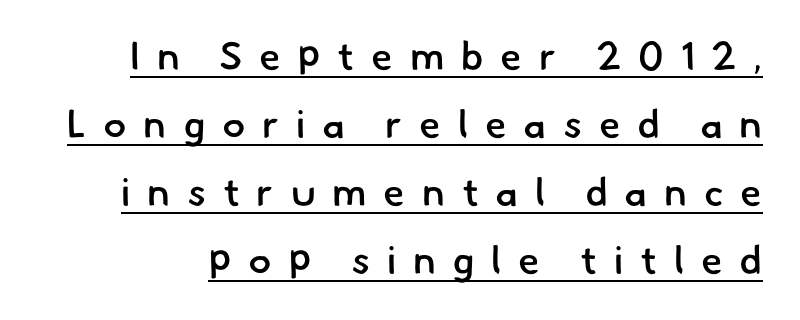
The image shows 39 px semibold sans-serif type; set line spacing 1.74x, unusually wide letter spacing (+0.43 em), underlined; low stroke contrast and a small x-height.
